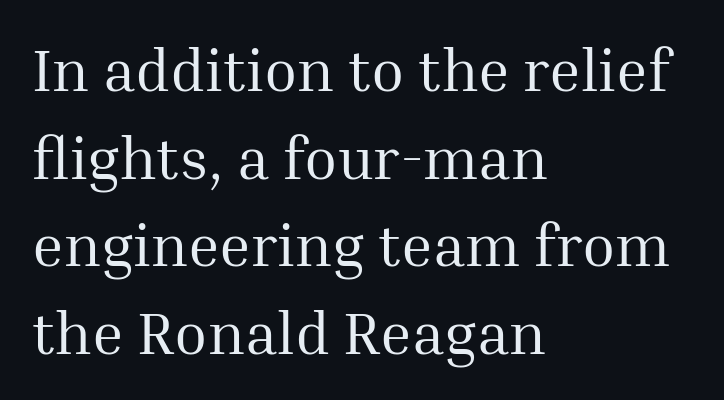
The letters advance in unequal steps, a hallmark of proportional type. Each letter's strokes conclude with small projecting serifs. The space between consecutive lines is moderate. Between one letter and the next there's only the usual sliver of space. Descenders are the only things crossing below the line. Letters have the restrained weight of plain body copy at most.
